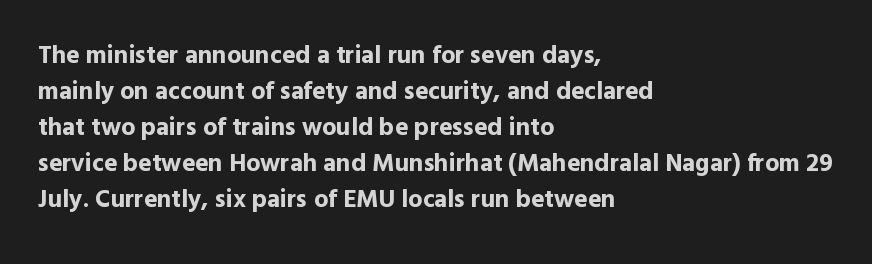
{"italic": "no", "bold": "yes", "underline": "no", "align": "left", "line_spacing": "normal", "line_spacing_ratio": 1.44, "letter_spacing": "normal", "letter_spacing_em": 0.0, "glyph_px": 25}
